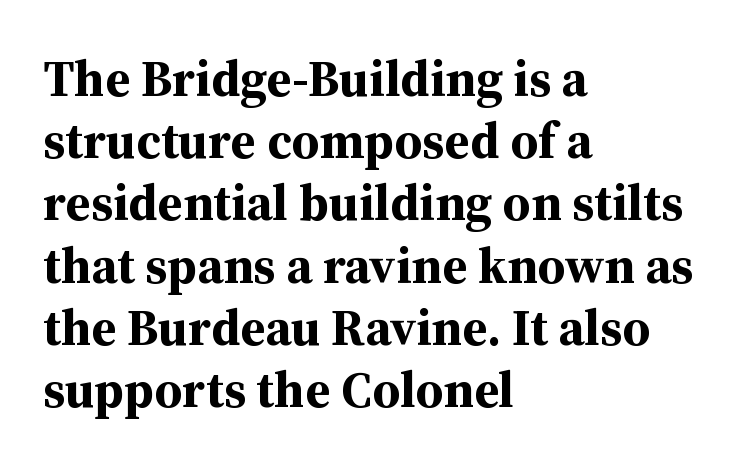
The image shows 51 px bold serif type, upright; set left-aligned, line spacing 1.22x, normal letter spacing, not underlined; medium stroke contrast and a medium x-height.
